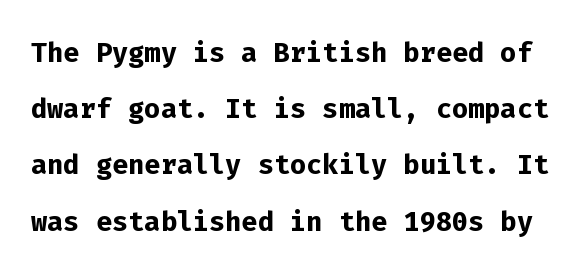
Q: Is the text bold? A: Yes.
Q: Is the text italic (slanted)? A: No, it is upright.
Q: Is the typeface a serif or a sans-serif typeface? A: Sans-serif.
Q: Is the text underlined? A: No.
Q: Is the spacing between letters normal or unusually wide? A: Normal.
Q: Is the spacing between lines tight, normal or loose? A: Normal.
Q: Width (condensed, normal, or wide)? A: Normal.
Q: Stroke contrast? A: Low.
Q: x-height? A: Medium.
Q: Monospaced? A: Yes.
